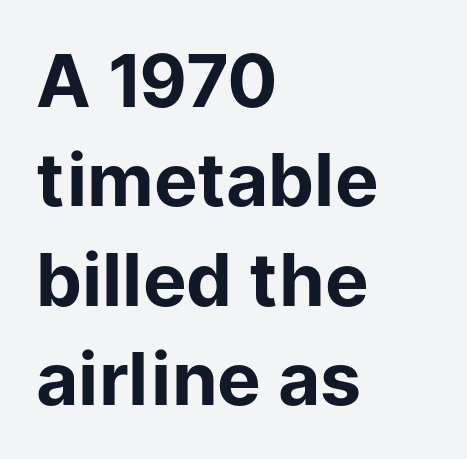
Q: Is the text bold? A: Yes.
Q: Is the text italic (slanted)? A: No, it is upright.
Q: Is the typeface a serif or a sans-serif typeface? A: Sans-serif.
Q: Is the text underlined? A: No.
Q: How is the paragraph aligned? A: Left-aligned.
Q: Is the spacing between letters normal or unusually wide? A: Normal.
Q: Is the spacing between lines tight, normal or loose? A: Normal.
Q: Width (condensed, normal, or wide)? A: Normal.
Q: Stroke contrast? A: Low.
Q: x-height? A: Medium.
Q: Monospaced? A: No.
